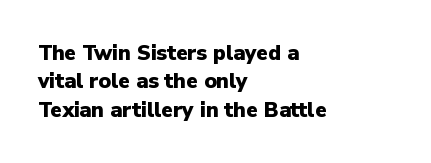
The image shows 21 px bold type, upright; set left-aligned, normal line spacing (1.35x), normal letter spacing, not underlined.
